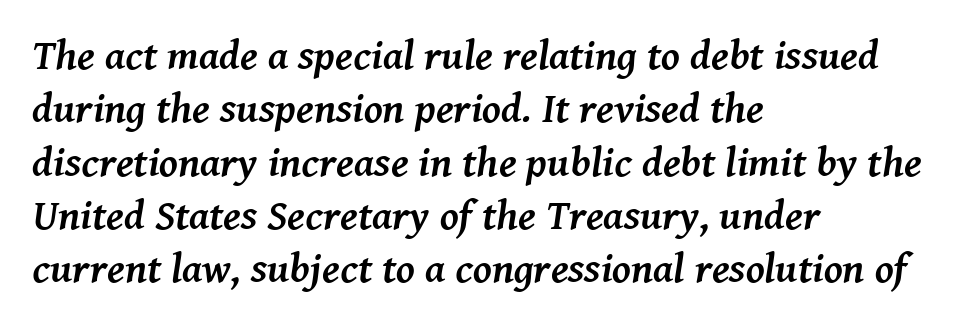
Q: Is the text bold? A: Yes.
Q: Is the text italic (slanted)? A: Yes, it leans right by about 8 degrees.
Q: Is the typeface a serif or a sans-serif typeface? A: Serif.
Q: Is the text underlined? A: No.
Q: How is the paragraph aligned? A: Left-aligned.
Q: Is the spacing between letters normal or unusually wide? A: Normal.
Q: Is the spacing between lines tight, normal or loose? A: Normal.
Q: Width (condensed, normal, or wide)? A: Normal.
Q: Stroke contrast? A: Medium.
Q: x-height? A: Medium.
Q: Monospaced? A: No.
